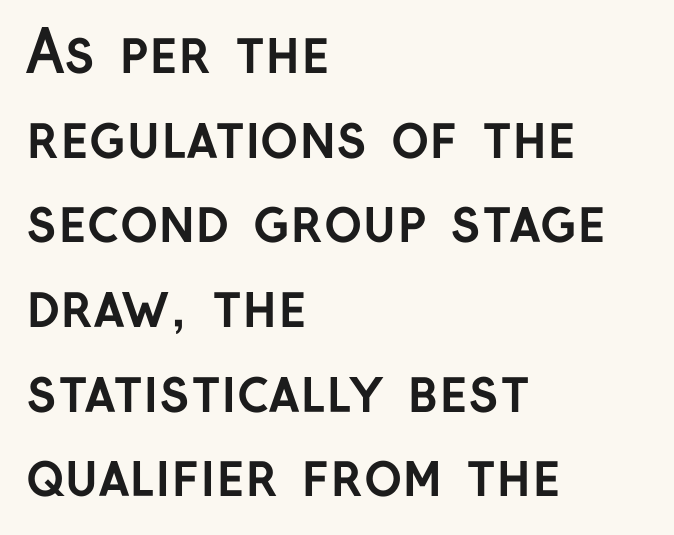
Is the type bold? Yes — the strokes are clearly thick and heavy. To sum up the face: it is a sans, with no serifs. Proportional: the letters do not fall into vertical columns. A typesetter would mark this as roman, not italic.
